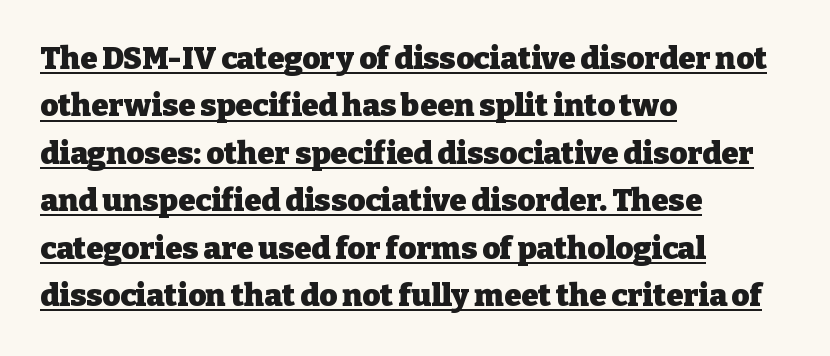
Q: Is the text bold? A: Yes.
Q: Is the text italic (slanted)? A: No, it is upright.
Q: Is the typeface a serif or a sans-serif typeface? A: Serif.
Q: Is the text underlined? A: Yes.
Q: How is the paragraph aligned? A: Left-aligned.
Q: Is the spacing between letters normal or unusually wide? A: Normal.
Q: Is the spacing between lines tight, normal or loose? A: Normal.
Q: Width (condensed, normal, or wide)? A: Normal.
Q: Stroke contrast? A: Low.
Q: x-height? A: Medium.
Q: Monospaced? A: No.
